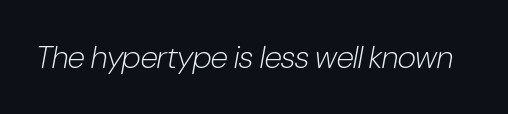
Q: Is the text bold? A: No.
Q: Is the text italic (slanted)? A: Yes, it leans right by about 10 degrees.
Q: Is the text underlined? A: No.
Q: Is the spacing between letters normal or unusually wide? A: Normal.
Q: Width (condensed, normal, or wide)? A: Condensed.
Q: Stroke contrast? A: Low.
Q: x-height? A: Medium.
Q: Monospaced? A: No.
